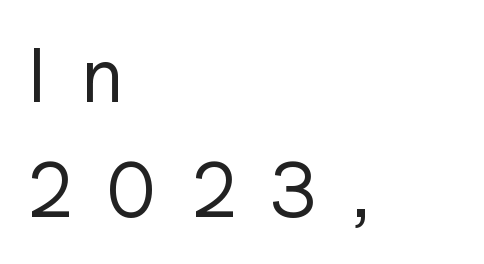
{"serif": "no", "italic": "no", "bold": "no", "weight": "regular", "width": "normal", "stroke_contrast": "low", "x_height": "medium", "monospaced": "no", "underline": "no", "align": "left", "line_spacing": "normal", "line_spacing_ratio": 1.5, "letter_spacing": "wide", "letter_spacing_em": 0.45, "glyph_px": 77}
